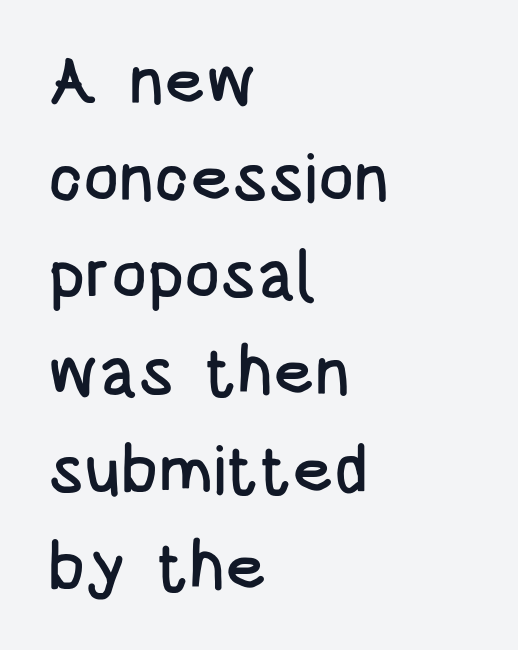
I'd call this a sans setting — the letters go barefoot. A typesetter would call this proportional, since set widths differ per character. The strip under each line holds only bare page. A typesetter would mark this as roman, not italic. If you measured baseline to baseline, you'd find a middling distance.
